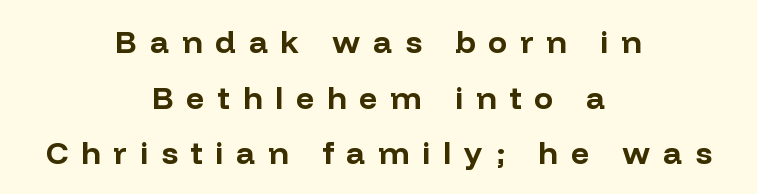
Q: Is the text bold? A: Yes.
Q: Is the text italic (slanted)? A: No, it is upright.
Q: Is the typeface a serif or a sans-serif typeface? A: Sans-serif.
Q: Is the text underlined? A: No.
Q: How is the paragraph aligned? A: Centered.
Q: Is the spacing between letters normal or unusually wide? A: Unusually wide.
Q: Width (condensed, normal, or wide)? A: Normal.
Q: Stroke contrast? A: Low.
Q: x-height? A: Medium.
Q: Monospaced? A: No.
